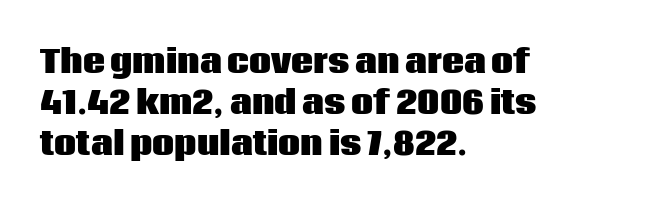
Q: Is the text bold? A: Yes.
Q: Is the text italic (slanted)? A: No, it is upright.
Q: Is the typeface a serif or a sans-serif typeface? A: Sans-serif.
Q: Is the text underlined? A: No.
Q: How is the paragraph aligned? A: Left-aligned.
Q: Is the spacing between letters normal or unusually wide? A: Normal.
Q: Is the spacing between lines tight, normal or loose? A: Normal.
Q: Width (condensed, normal, or wide)? A: Normal.
Q: Stroke contrast? A: Low.
Q: x-height? A: Large.
Q: Monospaced? A: No.
